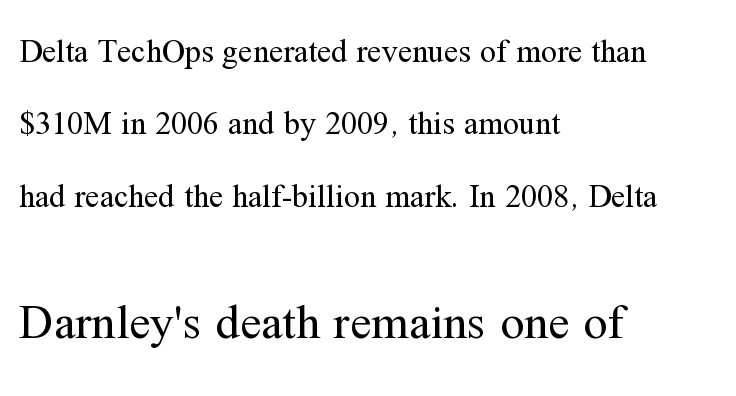
The image shows 48 px regular-weight serif type, upright; set left-aligned, loose line spacing (2.26x), normal letter spacing, not underlined; the second (bottom) block is 1.5x larger; medium stroke contrast and a medium x-height.
